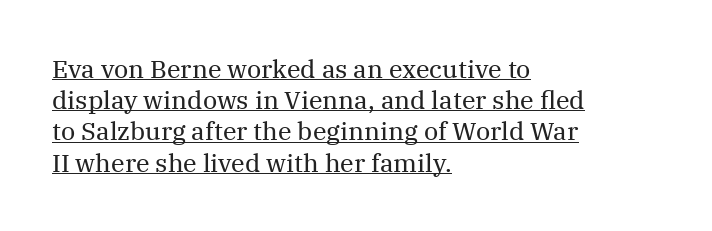
{"italic": "no", "bold": "no", "underline": "yes", "align": "left", "line_spacing": "normal", "line_spacing_ratio": 1.25, "letter_spacing": "normal", "letter_spacing_em": 0.0, "glyph_px": 25}
